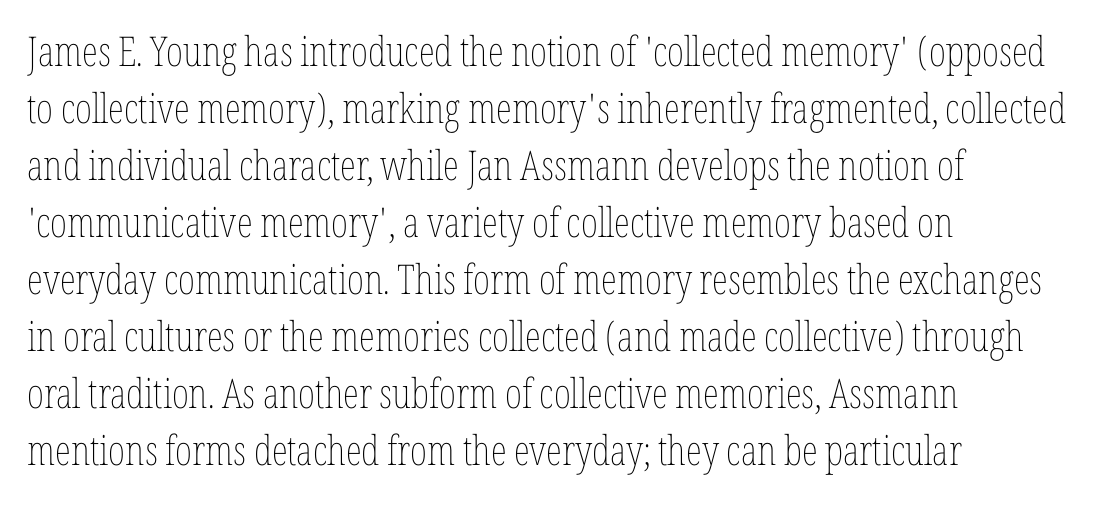
{"italic": "no", "bold": "no", "weight": "thin", "width": "condensed", "stroke_contrast": "low", "x_height": "medium", "monospaced": "no", "underline": "no", "align": "left", "line_spacing": "normal", "line_spacing_ratio": 1.39, "letter_spacing": "normal", "letter_spacing_em": 0.0, "glyph_px": 41}
